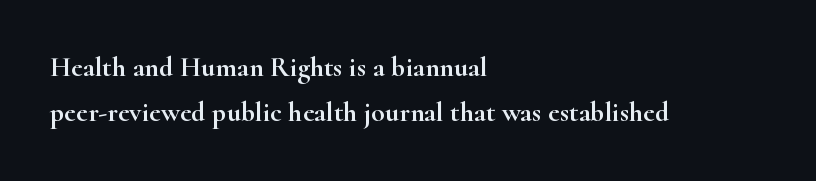
Alignment: flush left. Rule under the text: the space is simply empty. Each new line begins a customary step beneath the previous one. Tracking value appears to be zero — textbook default spacing. The type sits square on the baseline with zero lean. The rendering uses natural spacing where letterforms have individual widths.
